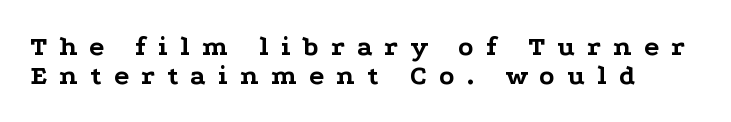
Leading: reduced. Honestly, the letter spacing is so wide it's the main thing you notice. Upright lettering throughout. As a designer I'd log this as weight 700, bold.
